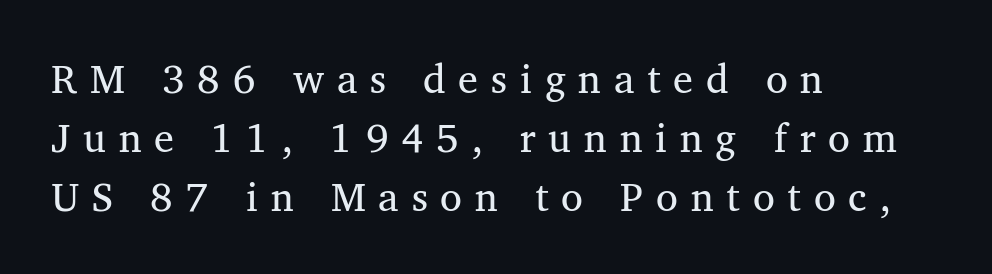
Q: Is the text bold? A: No.
Q: Is the typeface a serif or a sans-serif typeface? A: Serif.
Q: Is the text underlined? A: No.
Q: How is the paragraph aligned? A: Left-aligned.
Q: Is the spacing between letters normal or unusually wide? A: Unusually wide.
Q: Is the spacing between lines tight, normal or loose? A: Normal.
Q: Width (condensed, normal, or wide)? A: Normal.
Q: Stroke contrast? A: Medium.
Q: x-height? A: Medium.
Q: Monospaced? A: No.
